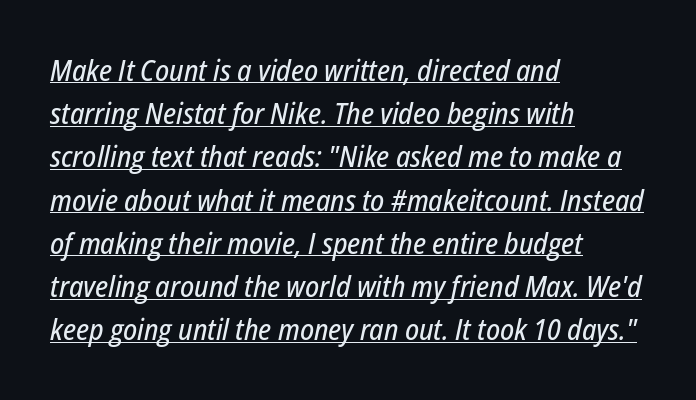
These lines keep a tight, regular rhythm from letter to letter. If you measured baseline to baseline, you'd find a middling distance. Proportional: the letters do not fall into vertical columns. Left-aligned paragraph, ragged on the right. The words here are underlined. These lines were composed using italics.
